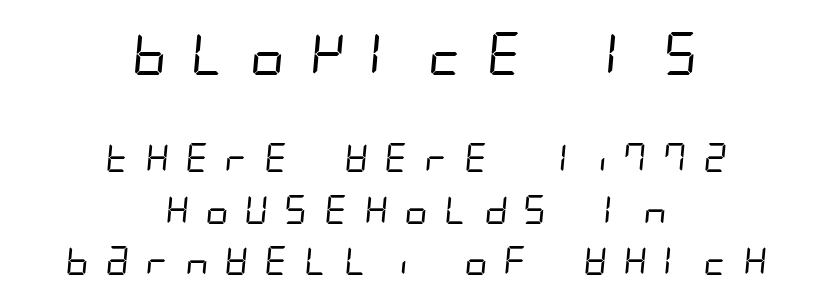
Each line is balanced around a shared central axis. The rendering inserts visible extra space after every character. Type without underlining. Examine the stroke ends and you'll find no serifs.
